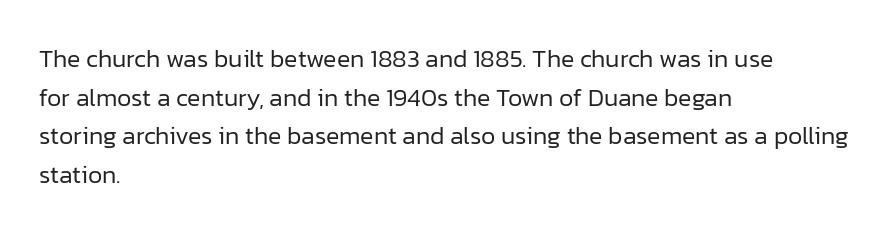
The image shows 25 px text type, upright; set left-aligned, normal line spacing (1.55x), normal letter spacing, not underlined.
